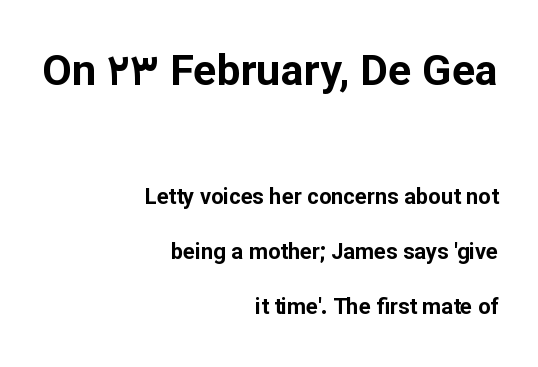
{"serif": "no", "italic": "no", "bold": "yes", "weight": "bold", "width": "normal", "stroke_contrast": "low", "x_height": "medium", "monospaced": "no", "underline": "no", "align": "right", "line_spacing": "loose", "line_spacing_ratio": 2.49, "letter_spacing": "normal", "letter_spacing_em": 0.0, "larger_block": "first", "size_ratio": 1.95, "glyph_px": 43}
